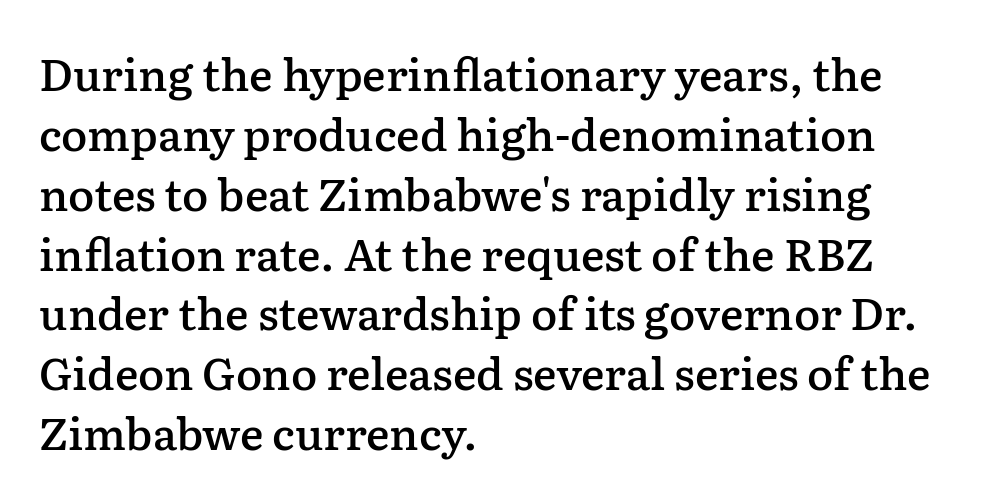
{"serif": "yes", "italic": "no", "bold": "semi", "weight": "semibold", "width": "normal", "stroke_contrast": "low", "x_height": "medium", "monospaced": "no", "underline": "no", "align": "left", "line_spacing": "normal", "line_spacing_ratio": 1.36, "letter_spacing": "normal", "letter_spacing_em": 0.0, "glyph_px": 44}
